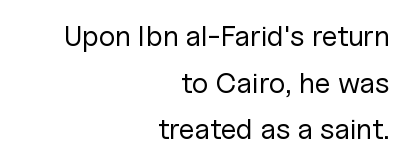
Q: Is the text bold? A: No.
Q: Is the text italic (slanted)? A: No, it is upright.
Q: Is the typeface a serif or a sans-serif typeface? A: Sans-serif.
Q: Is the text underlined? A: No.
Q: How is the paragraph aligned? A: Right-aligned.
Q: Is the spacing between letters normal or unusually wide? A: Normal.
Q: Is the spacing between lines tight, normal or loose? A: Normal.
Q: Width (condensed, normal, or wide)? A: Normal.
Q: Stroke contrast? A: Low.
Q: x-height? A: Medium.
Q: Monospaced? A: No.
